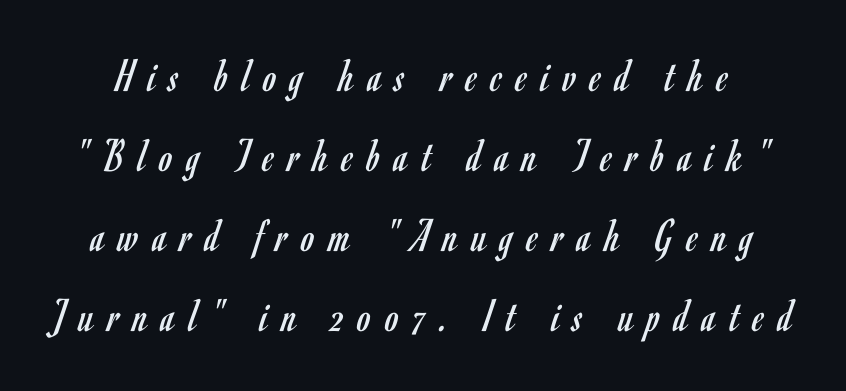
Q: Is the text bold? A: No.
Q: Is the text italic (slanted)? A: Yes.
Q: Is the typeface a serif or a sans-serif typeface? A: Sans-serif.
Q: Is the text underlined? A: No.
Q: Is the spacing between letters normal or unusually wide? A: Unusually wide.
Q: Is the spacing between lines tight, normal or loose? A: Normal.
Q: Width (condensed, normal, or wide)? A: Condensed.
Q: Stroke contrast? A: Low.
Q: x-height? A: Small.
Q: Monospaced? A: No.
